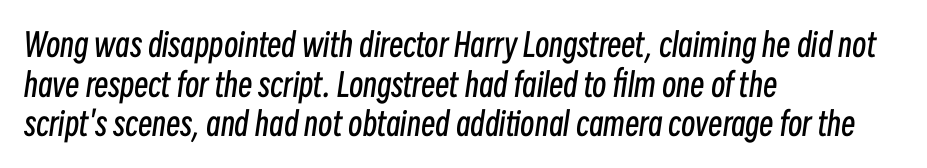
Notice how the stems are inclined rather than vertical — that's the hallmark of italics. Tracking here is standard; glyphs follow each other at the usual distance. Casual observation: everything's shoved over to the left. Here the designer chose a conventional face with non-uniform glyph widths. Each row of text sits above clean, open space.
